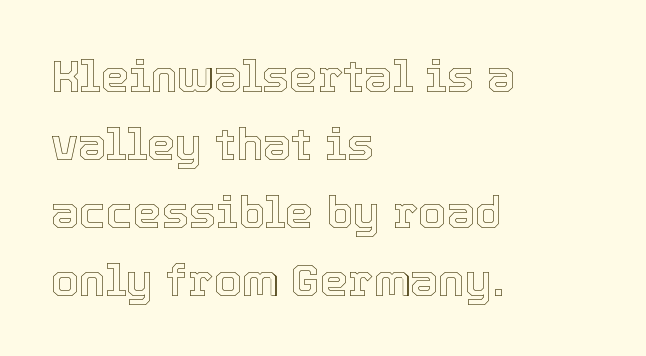
{"italic": "no", "width": "normal", "x_height": "medium", "monospaced": "no", "underline": "no", "align": "left", "line_spacing": "normal", "line_spacing_ratio": 1.51, "letter_spacing": "normal", "letter_spacing_em": 0.0, "glyph_px": 45}
